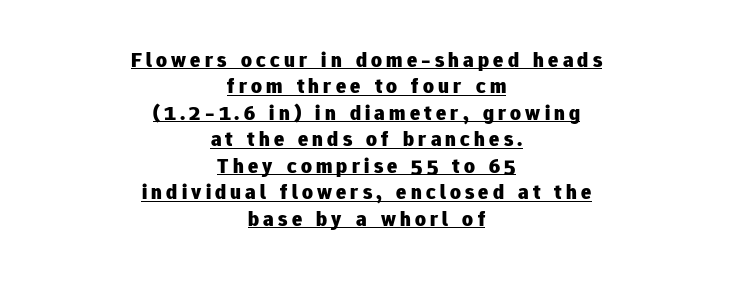
{"italic": "no", "bold": "yes", "underline": "yes", "align": "center", "line_spacing": "normal", "line_spacing_ratio": 1.26, "letter_spacing": "wide", "letter_spacing_em": 0.2, "glyph_px": 21}
